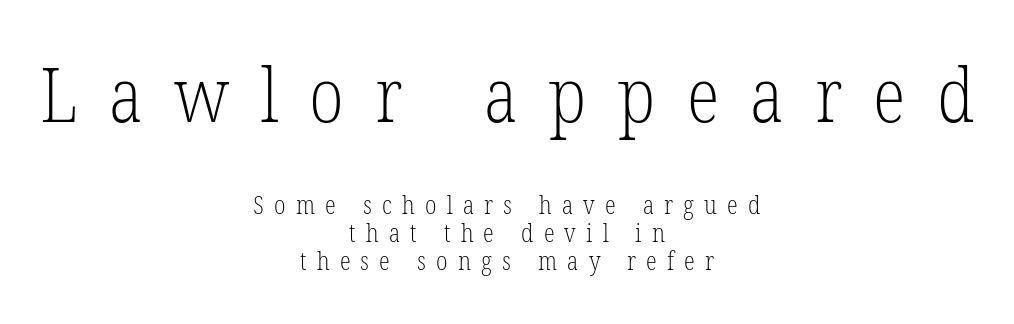
Q: Is the text bold? A: No.
Q: Is the typeface a serif or a sans-serif typeface? A: Serif.
Q: Is the text underlined? A: No.
Q: How is the paragraph aligned? A: Centered.
Q: Is the spacing between letters normal or unusually wide? A: Unusually wide.
Q: Is the spacing between lines tight, normal or loose? A: Tight.
Q: Which block of text is set in a larger size, the first (top) or the second (bottom)? A: The first (top) one.
Q: Width (condensed, normal, or wide)? A: Condensed.
Q: Stroke contrast? A: Low.
Q: x-height? A: Medium.
Q: Monospaced? A: No.
